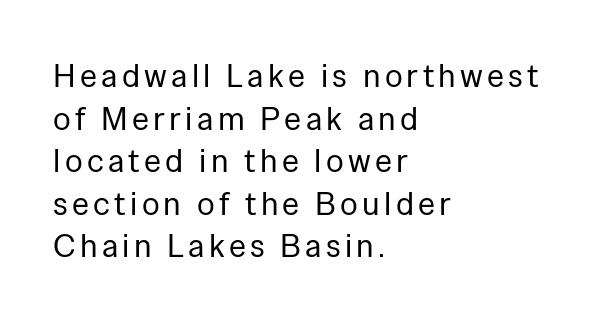
{"serif": "no", "italic": "no", "bold": "no", "weight": "regular", "width": "normal", "stroke_contrast": "low", "x_height": "medium", "monospaced": "no", "underline": "no", "align": "left", "line_spacing": "normal", "line_spacing_ratio": 1.29, "glyph_px": 33}
